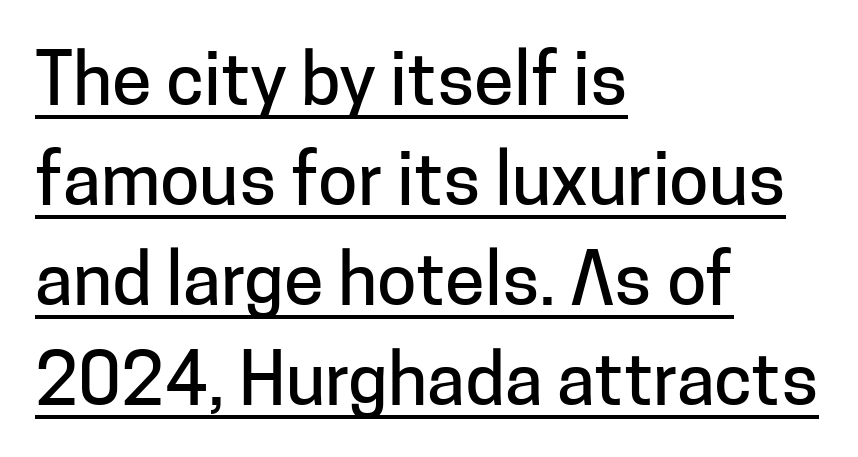
The image shows 72 px sans-serif type, upright; set left-aligned, normal line spacing (1.39x), normal letter spacing, underlined; low stroke contrast and a medium x-height.
